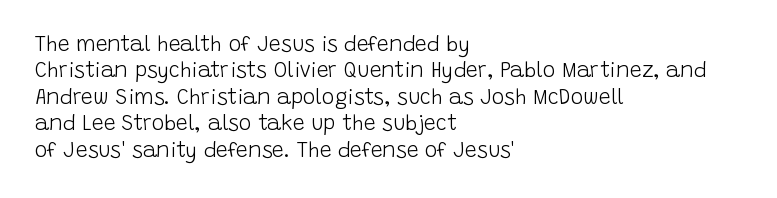
Q: Is the text bold? A: No.
Q: Is the text italic (slanted)? A: No, it is upright.
Q: Is the text underlined? A: No.
Q: How is the paragraph aligned? A: Left-aligned.
Q: Is the spacing between letters normal or unusually wide? A: Normal.
Q: Is the spacing between lines tight, normal or loose? A: Normal.
